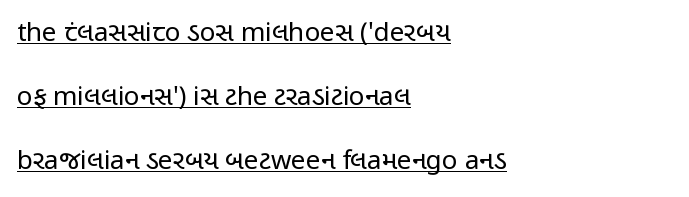
Short and long lines alike share a common starting point at left. The strokes are not fattened; the text isn't bold. Designer's note — italics off, roman on. There is no visible air inserted between adjacent glyphs. The string is rendered with underlining switched on. Compared with typical paragraphs, the rows here are farther apart.
